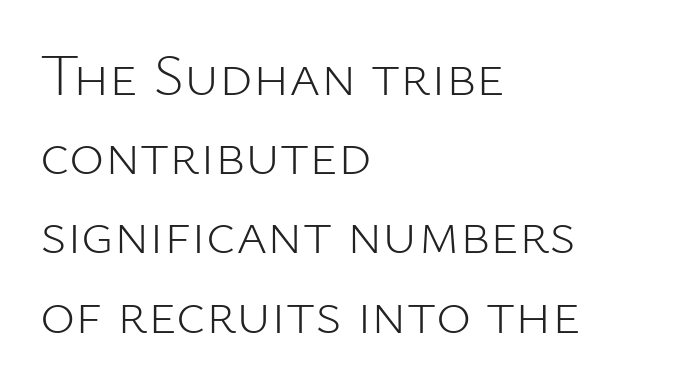
The image shows 60 px light sans-serif type, upright; set left-aligned, normal line spacing (1.32x), normal letter spacing, not underlined; low stroke contrast and a medium x-height.
